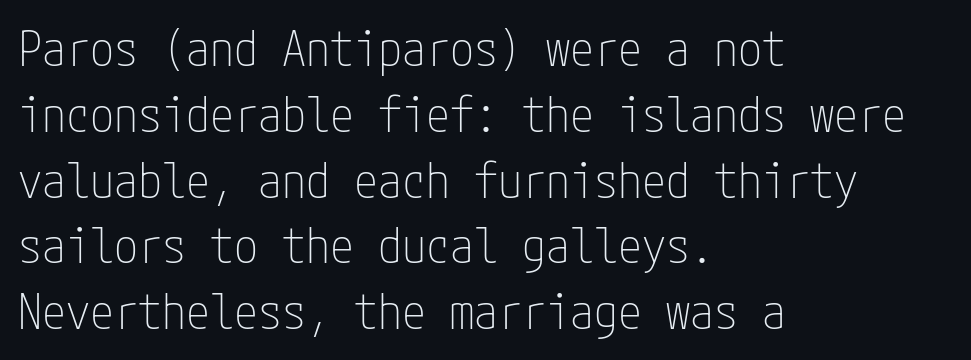
The image shows 48 px thin, condensed sans-serif type, upright; set left-aligned, normal line spacing (1.37x), normal letter spacing, not underlined; low stroke contrast and a medium x-height.
